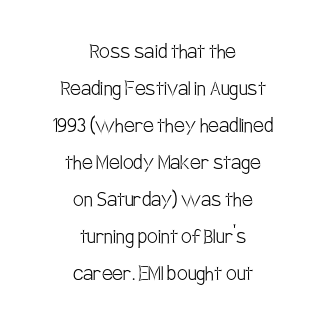
Q: Is the text bold? A: No.
Q: Is the text italic (slanted)? A: No, it is upright.
Q: Is the text underlined? A: No.
Q: How is the paragraph aligned? A: Centered.
Q: Is the spacing between letters normal or unusually wide? A: Normal.
Q: Is the spacing between lines tight, normal or loose? A: Normal.
